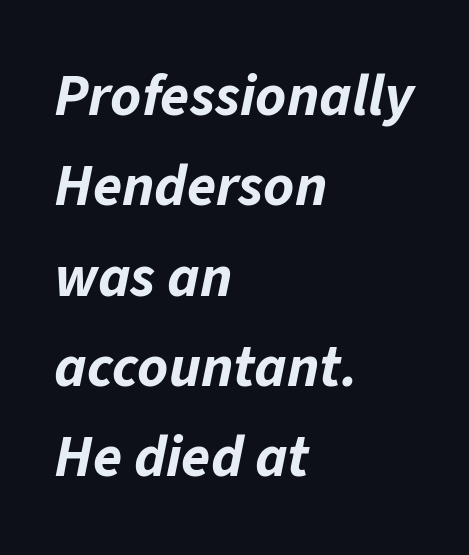
The line-height multiplier appears to be the usual default. Default kerning and tracking; the words read as compact shapes. Each row of text sits above clean, open space. A typesetter would call this proportional, since set widths differ per character. The rag falls on the right side of this text block.
